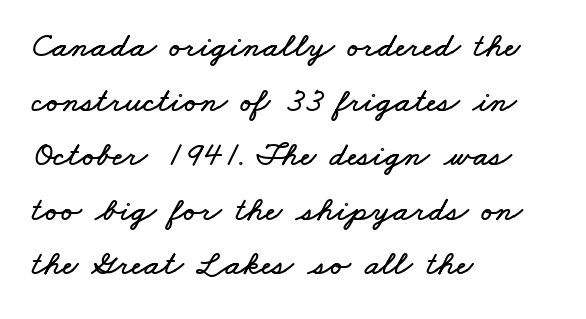
Q: Is the text underlined? A: No.
Q: How is the paragraph aligned? A: Left-aligned.
Q: Is the spacing between letters normal or unusually wide? A: Normal.
Q: Is the spacing between lines tight, normal or loose? A: Normal.
Q: Width (condensed, normal, or wide)? A: Wide.
Q: Stroke contrast? A: Low.
Q: x-height? A: Small.
Q: Monospaced? A: No.
